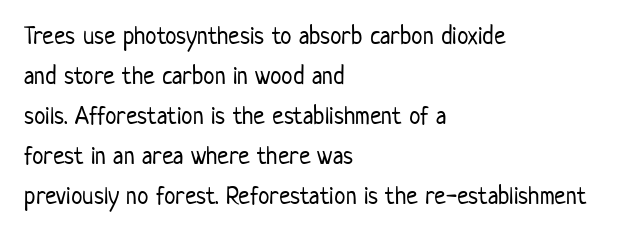
Q: Is the text bold? A: No.
Q: Is the text italic (slanted)? A: No, it is upright.
Q: Is the text underlined? A: No.
Q: How is the paragraph aligned? A: Left-aligned.
Q: Is the spacing between letters normal or unusually wide? A: Normal.
Q: Is the spacing between lines tight, normal or loose? A: Normal.
